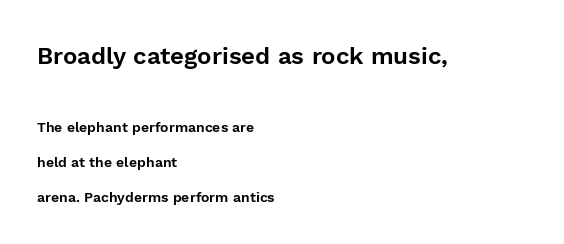
Compare the two chunks: the upper has the greater cap height. The specimen reads as upright at a glance. The passage shown stacks its lines with a broad gap. Clear beneath every line of the passage. All the whitespace from short lines collects on the right.
